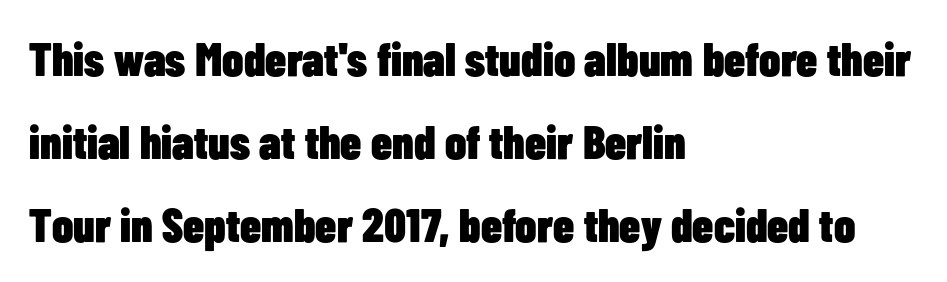
{"serif": "no", "italic": "no", "bold": "yes", "weight": "heavy", "width": "condensed", "stroke_contrast": "low", "x_height": "medium", "monospaced": "no", "underline": "no", "align": "left", "line_spacing_ratio": 1.77, "letter_spacing": "normal", "letter_spacing_em": 0.0, "glyph_px": 47}
